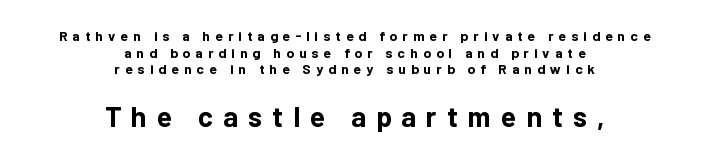
Q: Is the text bold? A: Yes.
Q: Is the text italic (slanted)? A: No, it is upright.
Q: Is the typeface a serif or a sans-serif typeface? A: Sans-serif.
Q: Is the text underlined? A: No.
Q: How is the paragraph aligned? A: Centered.
Q: Is the spacing between letters normal or unusually wide? A: Unusually wide.
Q: Which block of text is set in a larger size, the first (top) or the second (bottom)? A: The second (bottom) one.
Q: Width (condensed, normal, or wide)? A: Normal.
Q: Stroke contrast? A: Low.
Q: x-height? A: Medium.
Q: Monospaced? A: No.
